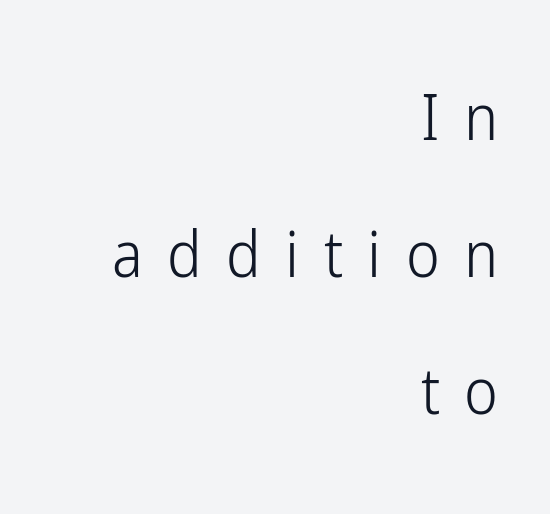
{"serif": "no", "italic": "no", "bold": "no", "weight": "light", "width": "condensed", "stroke_contrast": "low", "x_height": "medium", "monospaced": "no", "underline": "no", "align": "right", "line_spacing": "loose", "line_spacing_ratio": 2.14, "letter_spacing": "wide", "letter_spacing_em": 0.38, "glyph_px": 64}
